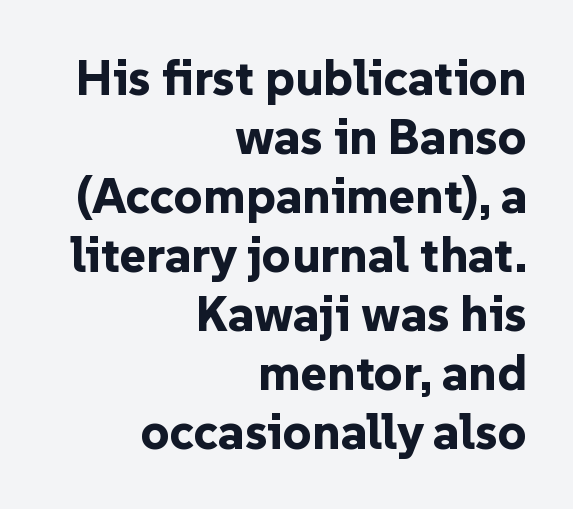
The image shows 50 px bold sans-serif type, upright; set right-aligned, line spacing 1.18x, normal letter spacing, not underlined; low stroke contrast and a medium x-height.
